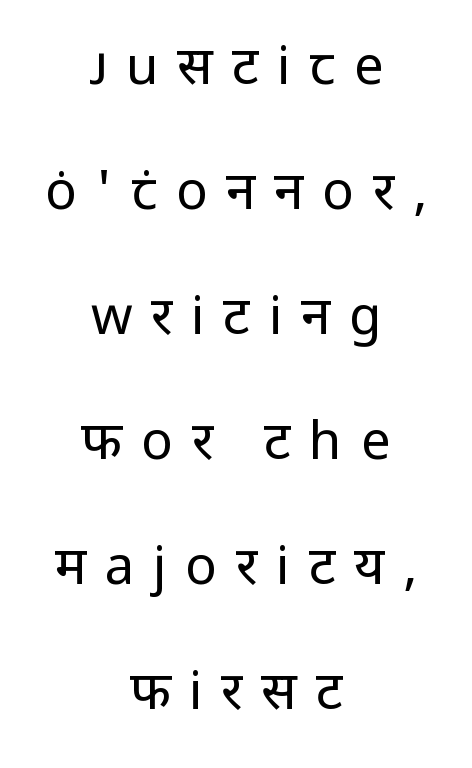
Q: Is the text bold? A: No.
Q: Is the text italic (slanted)? A: No, it is upright.
Q: Is the typeface a serif or a sans-serif typeface? A: Sans-serif.
Q: Is the text underlined? A: No.
Q: How is the paragraph aligned? A: Centered.
Q: Is the spacing between letters normal or unusually wide? A: Unusually wide.
Q: Is the spacing between lines tight, normal or loose? A: Loose.
Q: Width (condensed, normal, or wide)? A: Normal.
Q: Stroke contrast? A: Low.
Q: x-height? A: Medium.
Q: Monospaced? A: No.
